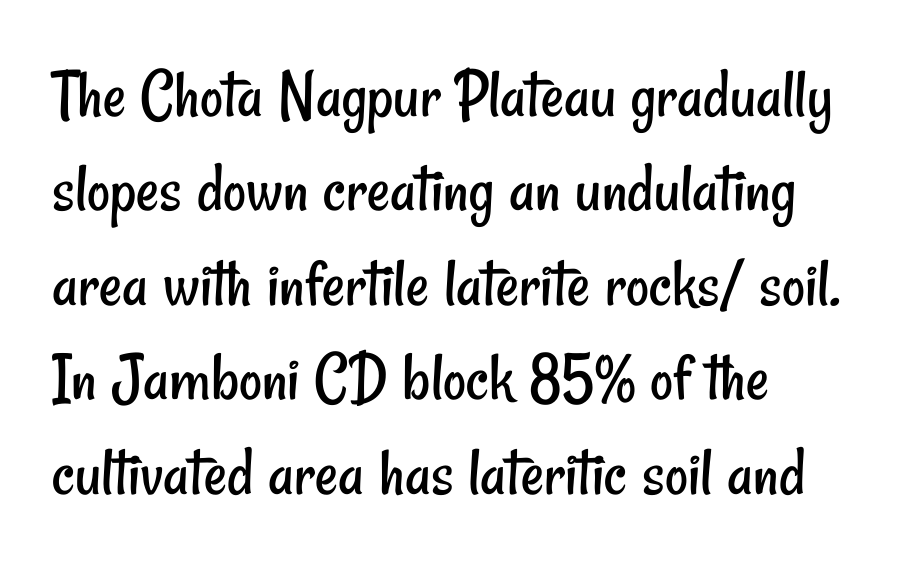
These lines are rendered in a variable-pitch font. Students, observe: this is what conventionally led text looks like. The letterforms sit shoulder to shoulder at normal distance. A clean baseline with only descenders dipping below it.
